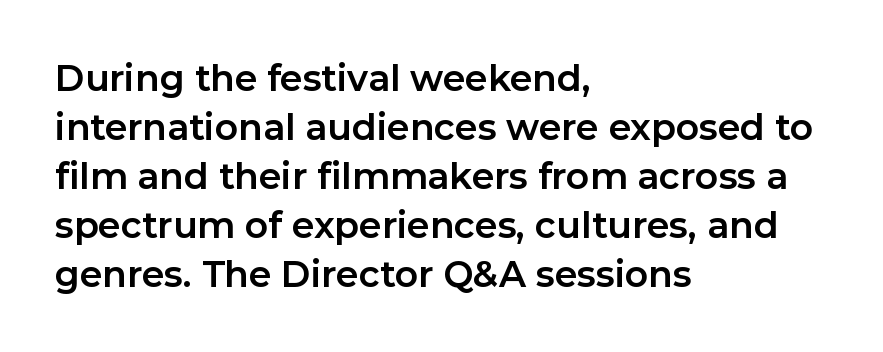
Students, this is bold: see how much ink each stroke carries. Spacing verdict: proportional, widths tailored to each character. I'd call this a sans setting — the letters go barefoot. Horizontal bands of white between lines are of average thickness.
